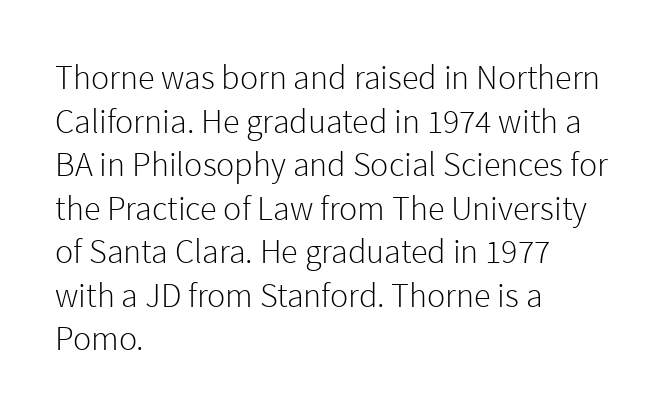
Q: Is the text bold? A: No.
Q: Is the text italic (slanted)? A: No, it is upright.
Q: Is the typeface a serif or a sans-serif typeface? A: Sans-serif.
Q: Is the text underlined? A: No.
Q: How is the paragraph aligned? A: Left-aligned.
Q: Is the spacing between letters normal or unusually wide? A: Normal.
Q: Is the spacing between lines tight, normal or loose? A: Normal.
Q: Width (condensed, normal, or wide)? A: Normal.
Q: x-height? A: Medium.
Q: Monospaced? A: No.
